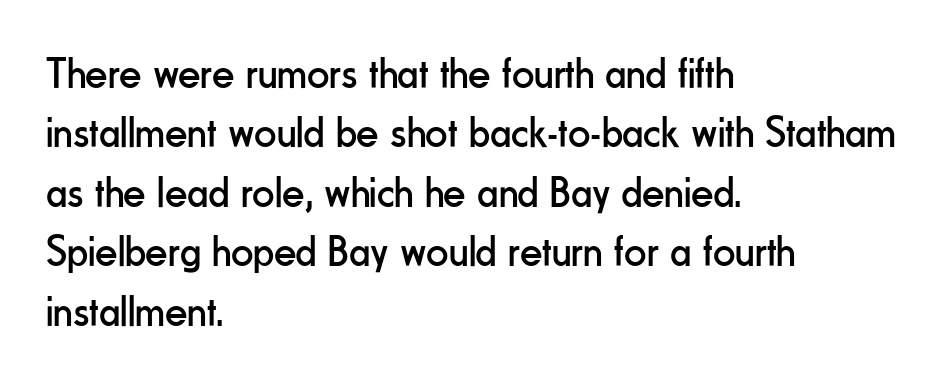
{"serif": "no", "italic": "no", "bold": "no", "weight": "regular", "width": "condensed", "stroke_contrast": "low", "x_height": "small", "monospaced": "no", "underline": "no", "align": "left", "line_spacing": "normal", "line_spacing_ratio": 1.35, "letter_spacing": "normal", "letter_spacing_em": 0.0, "glyph_px": 44}
